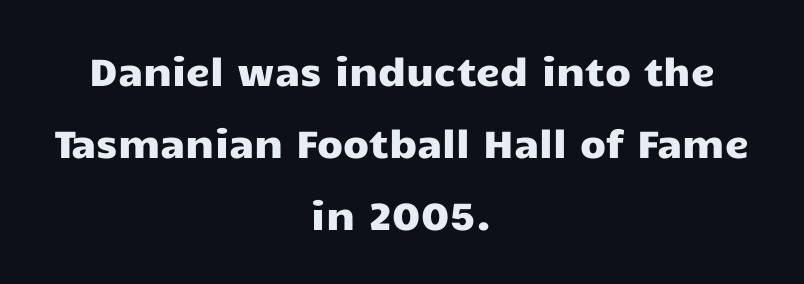
Both edges are ragged and mirror each other, which tells us the setting is centered. The designer dialed line spacing up above the default. The horizontal fit of the characters is conventional and even. Every character sits straight up, as roman type does.
